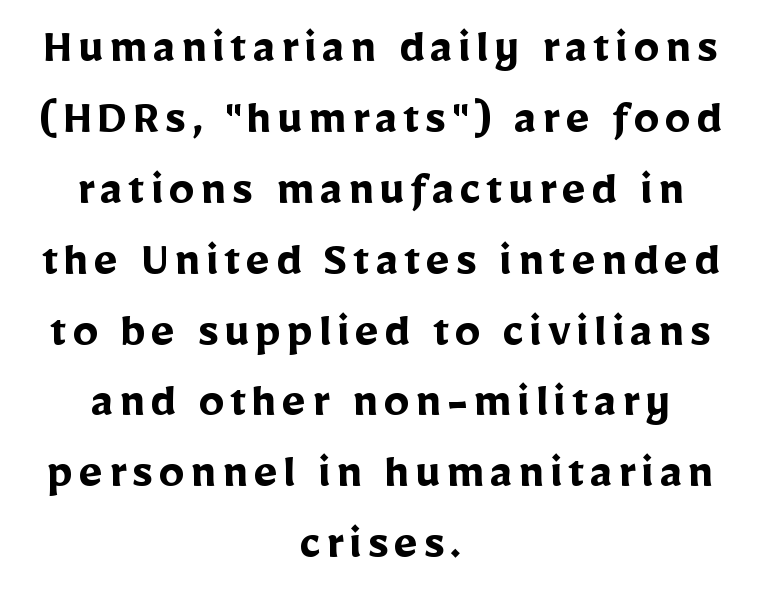
In terms of letterform style, serifs are entirely absent. Nope, not italic — everything's standing straight. Typographic density is high because the face is bold. The string is rendered with underlining switched off. Each letter keeps its own natural width here, so spacing adapts to shape. Vertically, the passage feels balanced, rows spaced as you'd expect.
